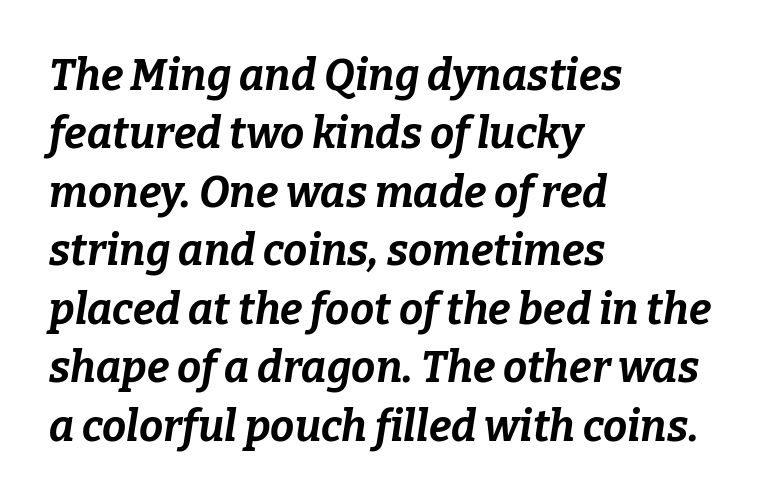
Think of a printed novel: that variable character pitch is what you see here. A dark, heavy texture on the line: the type is bold. This rendering leaves character spacing at its baseline value. These lines sit exactly where default settings would place them. The letters are slanted; this is an italic face. The setting favours the left margin, as ordinary paragraphs usually do.
